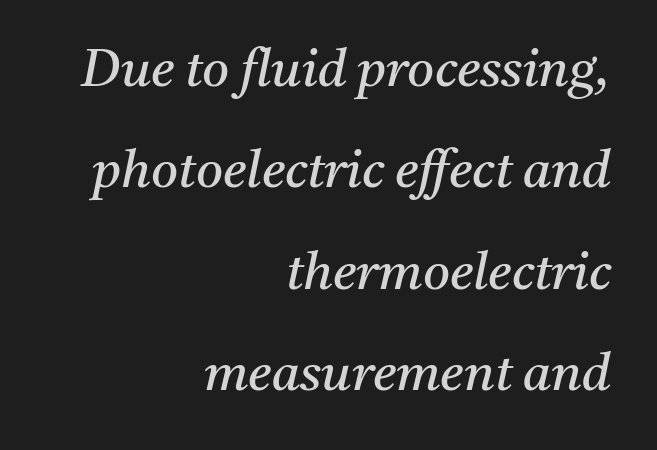
The image shows 52 px regular-weight serif type, italic (leaning right); set right-aligned, loose line spacing (1.95x), normal letter spacing, not underlined; medium stroke contrast and a medium x-height.
